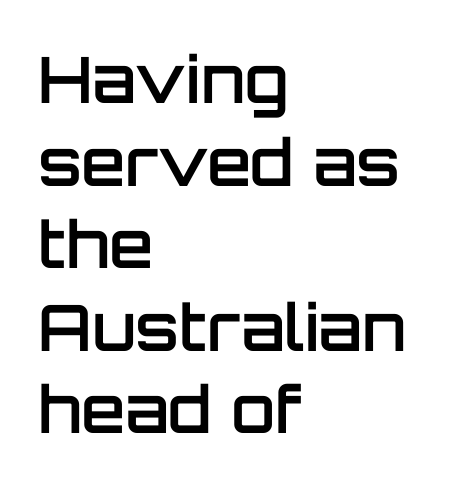
The letters advance in unequal steps, a hallmark of proportional type. The text was rendered using a sans face with plain stroke endings. All the whitespace from short lines collects on the right. Default kerning and tracking; the words read as compact shapes. I'd describe the lettering as semibold — firm but not a full bold.
